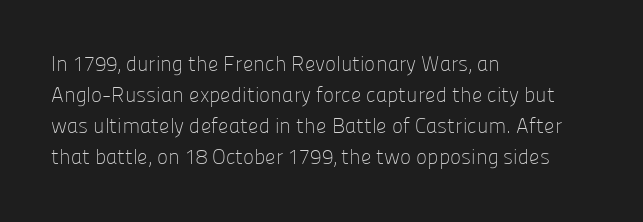
Q: Is the text bold? A: No.
Q: Is the text italic (slanted)? A: No, it is upright.
Q: Is the text underlined? A: No.
Q: How is the paragraph aligned? A: Left-aligned.
Q: Is the spacing between letters normal or unusually wide? A: Normal.
Q: Is the spacing between lines tight, normal or loose? A: Normal.
